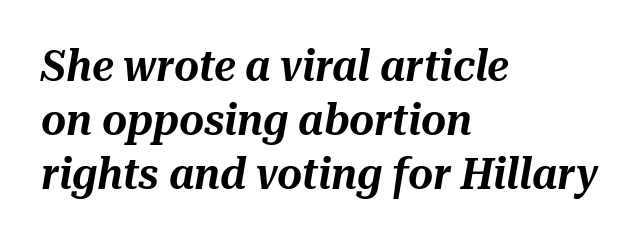
The space directly below the letters is spotless. Letter spacing: default. The text block is weighted toward the left margin, trailing off unevenly rightward. Honestly, the row spacing looks completely unremarkable. The font's italic variant was chosen for this text.
